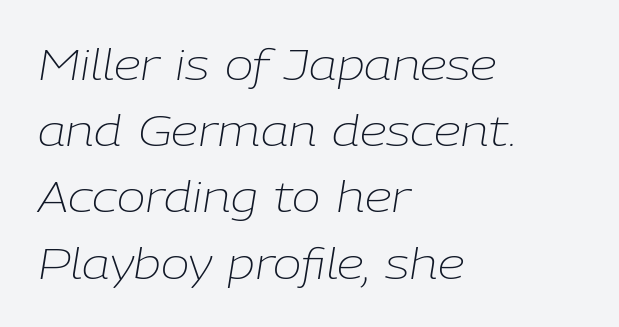
The image shows 43 px light type, italic (leaning right); set left-aligned, normal line spacing (1.54x), normal letter spacing, not underlined; low stroke contrast and a medium x-height.
